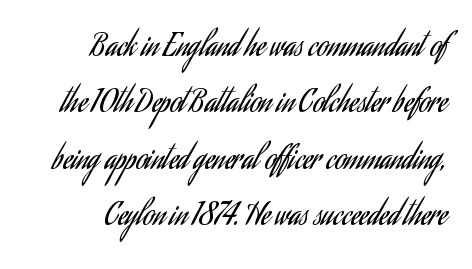
Rule under the text: the space is simply empty. These glyphs show unthickened strokes, regular width or finer. The letters advance in unequal steps, a hallmark of proportional type. Is the block centered? No — it sits flush against the right margin. Look at the bottom of the vertical strokes: they stop flat, with no serifs.
